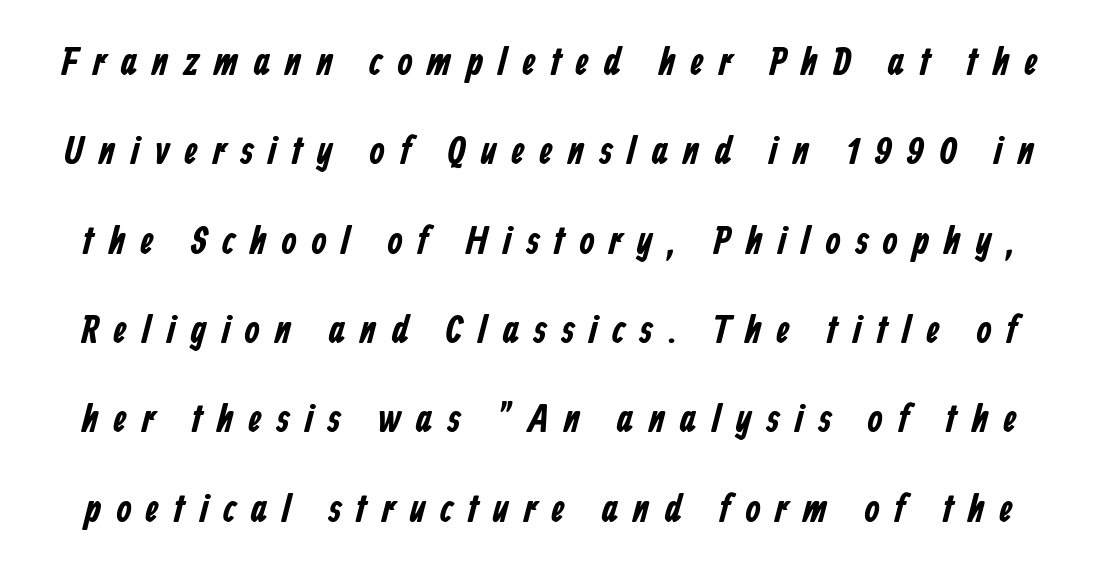
{"serif": "no", "width": "condensed", "stroke_contrast": "low", "x_height": "medium", "monospaced": "no", "underline": "no", "line_spacing": "loose", "line_spacing_ratio": 2.29, "letter_spacing": "wide", "letter_spacing_em": 0.37, "glyph_px": 39}
